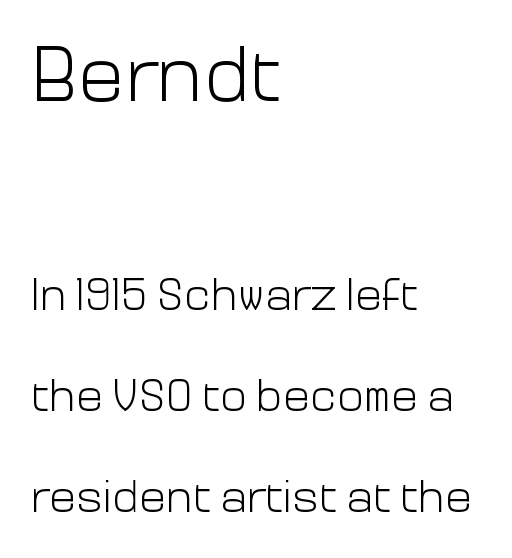
Font category for this specimen: sans-serif. The upper block of text is set noticeably larger than the block beneath it. Italic? Not at all — the glyphs are vertical. No letter is thick-stroked: the sample isn't bold. Looks like regular typesetting: each glyph gets only the width it needs. Lines of text with bare space underneath.
